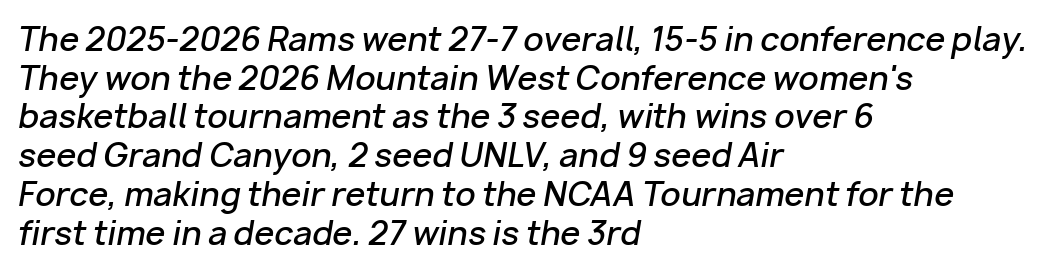
Q: Is the text bold? A: Semi-bold.
Q: Is the text italic (slanted)? A: Yes, it leans right by about 10 degrees.
Q: Is the text underlined? A: No.
Q: How is the paragraph aligned? A: Left-aligned.
Q: Is the spacing between letters normal or unusually wide? A: Normal.
Q: Width (condensed, normal, or wide)? A: Normal.
Q: Stroke contrast? A: Low.
Q: x-height? A: Medium.
Q: Monospaced? A: No.
